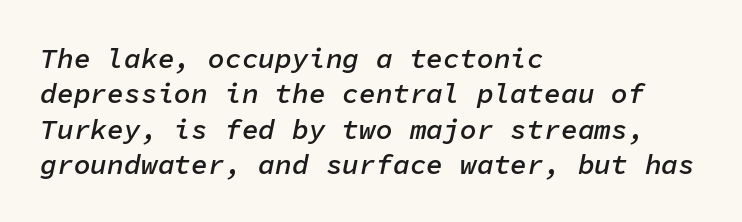
Q: Is the text bold? A: Semi-bold.
Q: Is the text italic (slanted)? A: Yes, it leans right by about 11 degrees.
Q: Is the text underlined? A: No.
Q: How is the paragraph aligned? A: Left-aligned.
Q: Is the spacing between letters normal or unusually wide? A: Normal.
Q: Is the spacing between lines tight, normal or loose? A: Normal.
Q: Width (condensed, normal, or wide)? A: Normal.
Q: Stroke contrast? A: Low.
Q: x-height? A: Medium.
Q: Monospaced? A: Yes.
